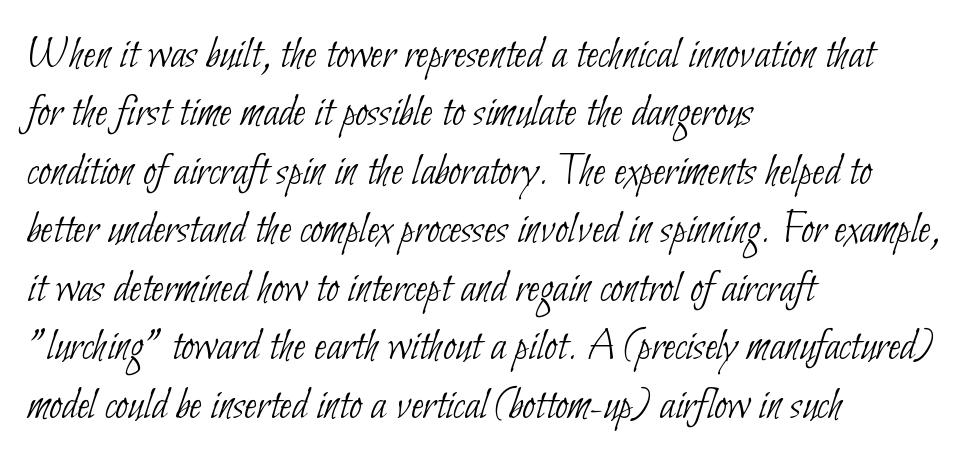
The space directly below the letters is spotless. The passage shown is typed in a proportional face where columns would drift. A classic flush-left, rag-right setting is used for this passage. Evenly set lines give the paragraph a standard silhouette. Is the stroke heavy? The answer is a plain regular-or-lighter.
